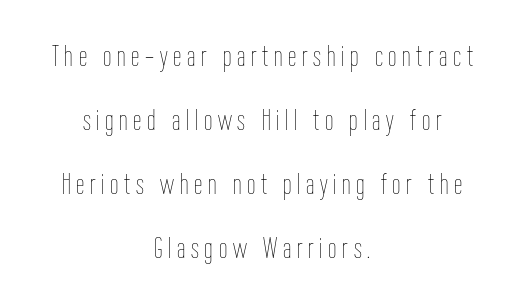
The image shows 30 px thin, condensed type, upright; set centered, loose line spacing (2.13x), not underlined; low stroke contrast and a medium x-height.
